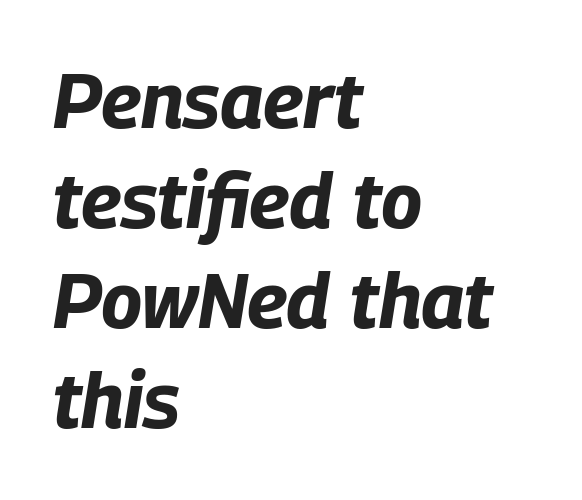
{"italic": "yes", "lean": "right", "slant_degrees": 9, "bold": "yes", "weight": "bold", "width": "condensed", "stroke_contrast": "low", "x_height": "large", "monospaced": "no", "underline": "no", "align": "left", "line_spacing": "normal", "line_spacing_ratio": 1.3, "letter_spacing": "normal", "letter_spacing_em": 0.0, "glyph_px": 77}
